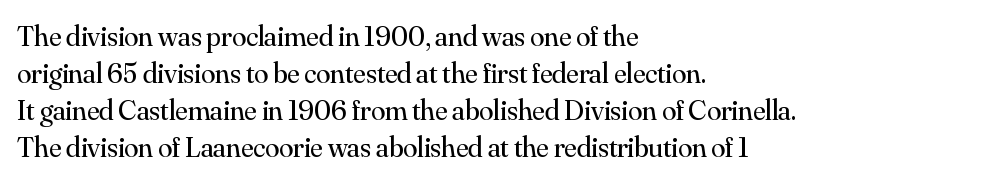
Each stroke keeps to a modest, everyday thickness or less. Descenders are the only things crossing below the line. This is roman type, the default non-slanted kind. The face used here is rendered with its standard letterfit. Do the characters align in a grid? No, the font is proportional. The passage is arranged the way most books set body copy — flush left.
